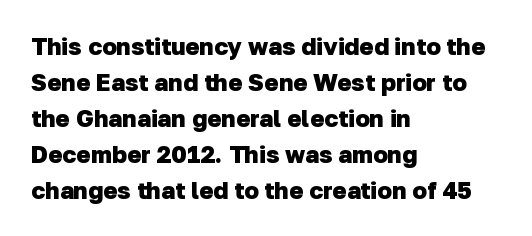
Letter spacing: default. A bare baseline throughout the passage. Each new line begins a customary step beneath the previous one. Which margin do the lines hug? The left one — the right edge is uneven.
